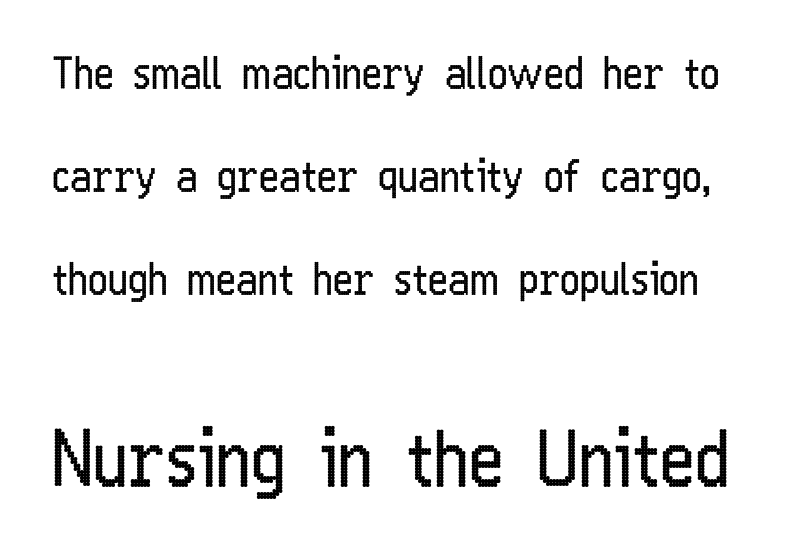
The gaps between neighbouring characters are ordinary and unremarkable. You could not count columns in this text — the font is proportionally spaced. Of the two passages, the one underneath uses the larger point size. The baseline area is clear. Ink coverage per letter is moderate at most.
